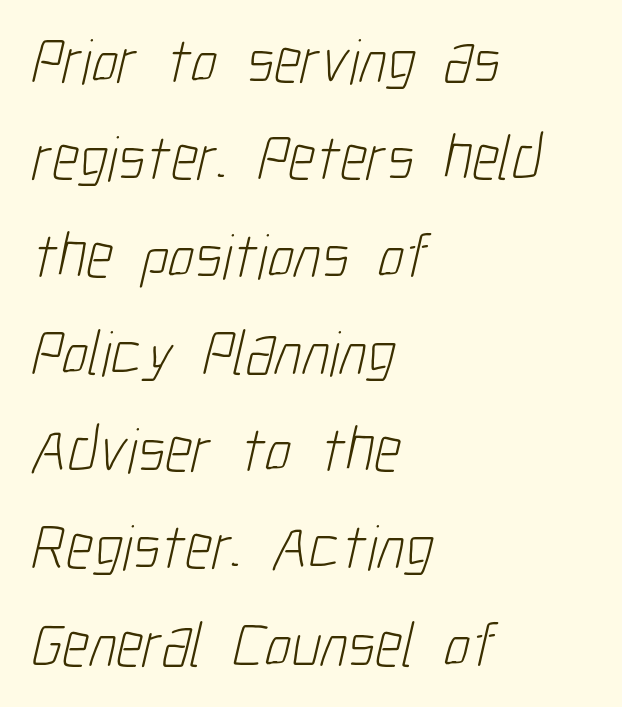
Plain, unruled lines of type. Caption: standard tracking, unaltered. The glyphs in this specimen are sans serif. Rows of type keep a routine distance in the vertical direction. Weight: regular or lighter. Do the characters align in a grid? No, the font is proportional.
